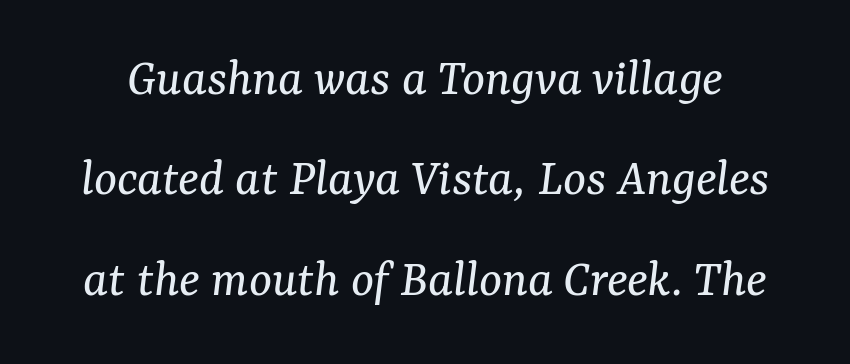
The image shows 54 px regular-weight serif type, italic (leaning right); set line spacing 1.86x, normal letter spacing, not underlined; medium stroke contrast and a medium x-height.
